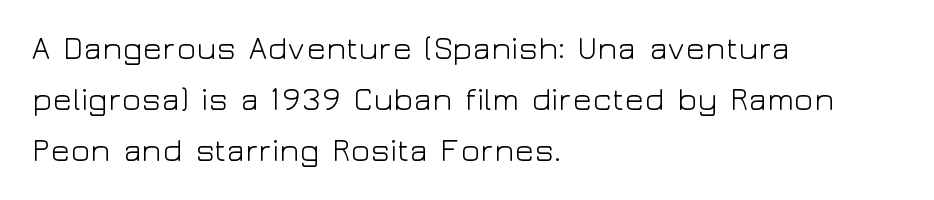
Characters remain perfectly vertical along every line. The face used here is proportionally spaced, like ordinary book or web type. The words here are not underlined. The designer went with a sans here, leaving each stem footless. The letterforms sit shoulder to shoulder at normal distance. Teacher's note: observe the even left margin — that is flush-left alignment.
